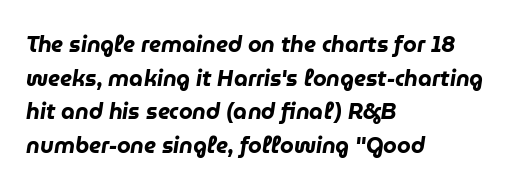
Q: Is the text bold? A: Yes.
Q: Is the text italic (slanted)? A: Yes, it leans right by about 9 degrees.
Q: Is the text underlined? A: No.
Q: How is the paragraph aligned? A: Left-aligned.
Q: Is the spacing between letters normal or unusually wide? A: Normal.
Q: Is the spacing between lines tight, normal or loose? A: Normal.
